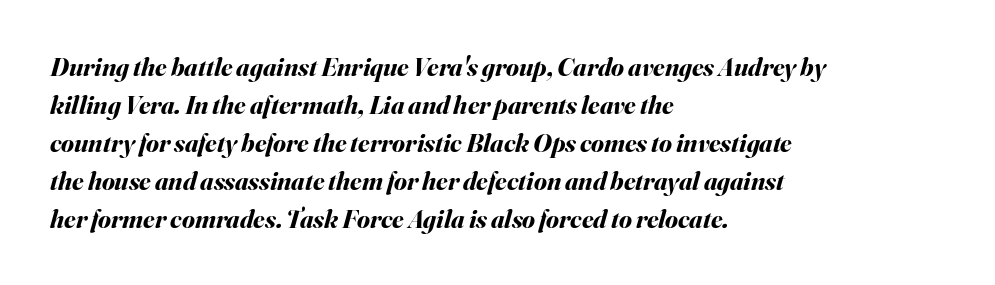
Q: Is the text bold? A: Yes.
Q: Is the text italic (slanted)? A: Yes, it leans right by about 16 degrees.
Q: Is the text underlined? A: No.
Q: How is the paragraph aligned? A: Left-aligned.
Q: Is the spacing between letters normal or unusually wide? A: Normal.
Q: Is the spacing between lines tight, normal or loose? A: Normal.
